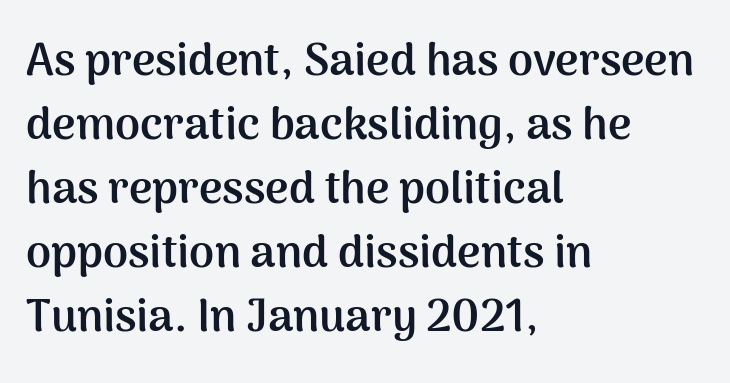
The image shows 45 px semibold sans-serif type, upright; set left-aligned, normal line spacing (1.42x), normal letter spacing, not underlined; medium stroke contrast and a medium x-height.
